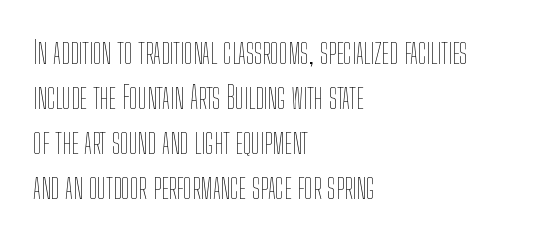
A quiet, ordinary-to-light weight characterises the typeface. This sample keeps an unexceptional amount of space between lines. Varying glyph widths throughout — classic text-font behaviour. Line starts are locked; line ends wander. Inter-character spacing is left at the font's built-in metrics. The lettering holds an erect, upright posture throughout.
